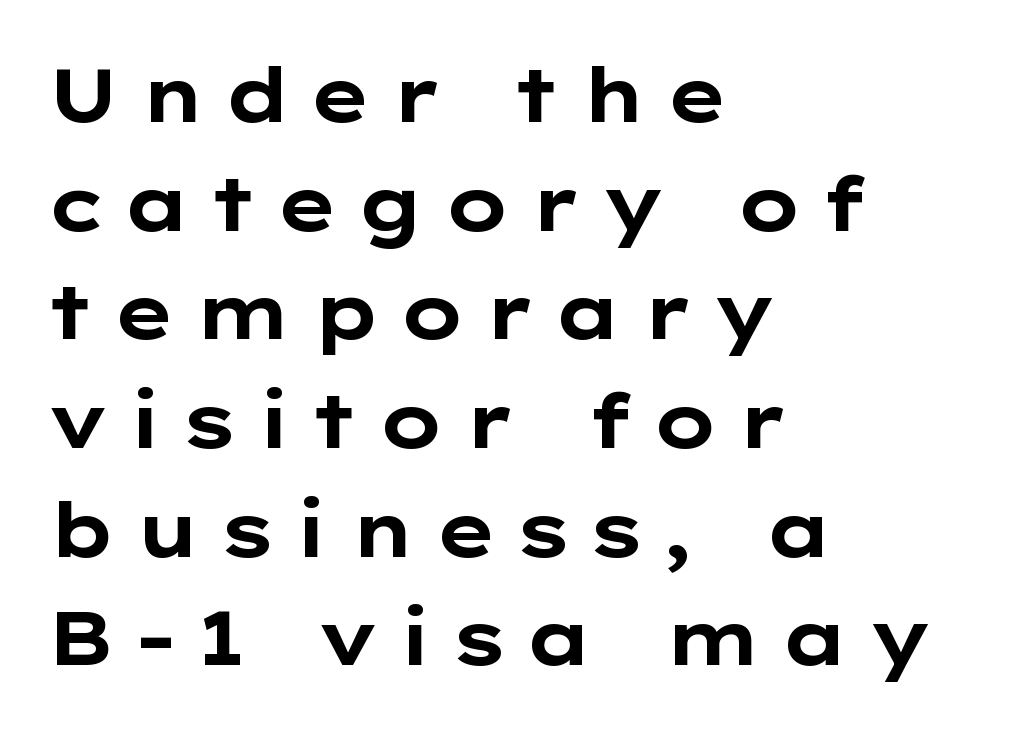
The image shows 76 px bold, wide sans-serif type, upright; set left-aligned, normal line spacing (1.43x), unusually wide letter spacing (+0.22 em), not underlined; low stroke contrast and a medium x-height.
